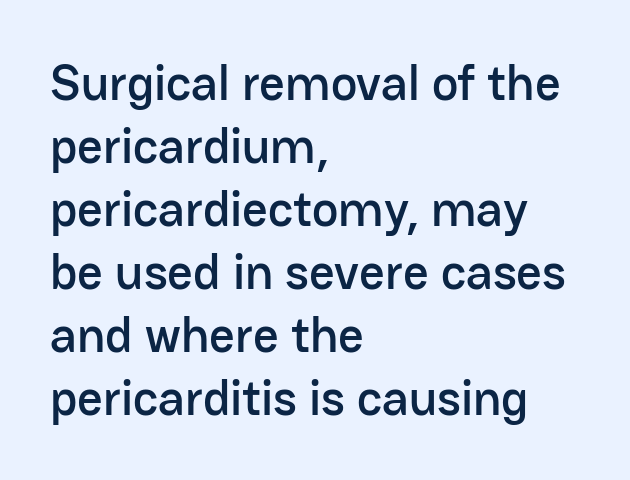
The image shows 50 px sans-serif type, upright; set left-aligned, normal line spacing (1.26x), normal letter spacing, not underlined; low stroke contrast and a medium x-height.
